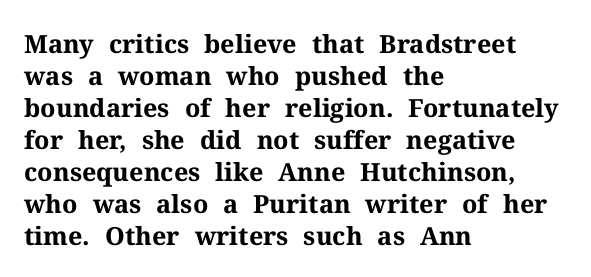
The image shows 25 px bold type, upright; set left-aligned, normal line spacing (1.28x), normal letter spacing, not underlined.
